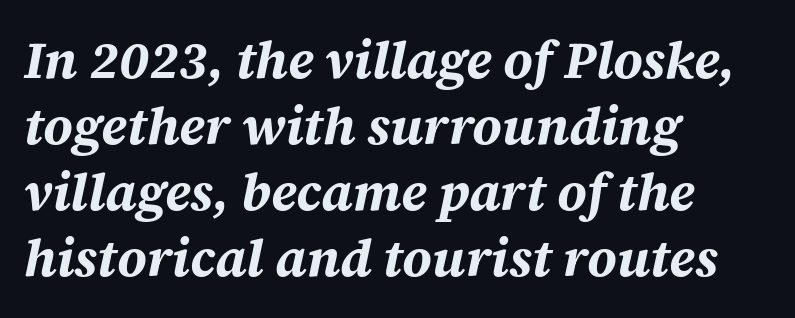
Q: Is the text bold? A: Yes.
Q: Is the text italic (slanted)? A: Yes, it leans right by about 12 degrees.
Q: Is the text underlined? A: No.
Q: How is the paragraph aligned? A: Left-aligned.
Q: Is the spacing between letters normal or unusually wide? A: Normal.
Q: Is the spacing between lines tight, normal or loose? A: Normal.
Q: Width (condensed, normal, or wide)? A: Normal.
Q: Stroke contrast? A: Medium.
Q: x-height? A: Large.
Q: Monospaced? A: No.
